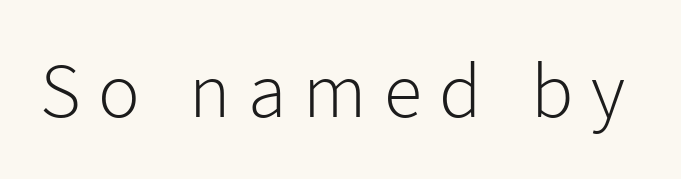
{"serif": "no", "italic": "no", "bold": "no", "weight": "light", "width": "normal", "x_height": "medium", "monospaced": "no", "underline": "no", "letter_spacing": "wide", "letter_spacing_em": 0.22, "glyph_px": 78}
